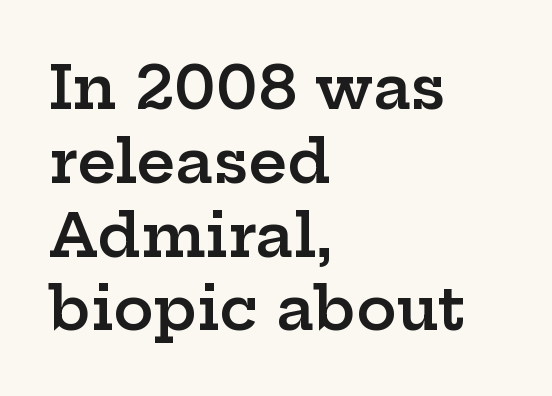
Firm but not heavy-handed strokes: this text is semibold. Is there any slant? The stems are plumb. Caption: standard tracking, unaltered. This is serif lettering, the kind often seen in printed books.
